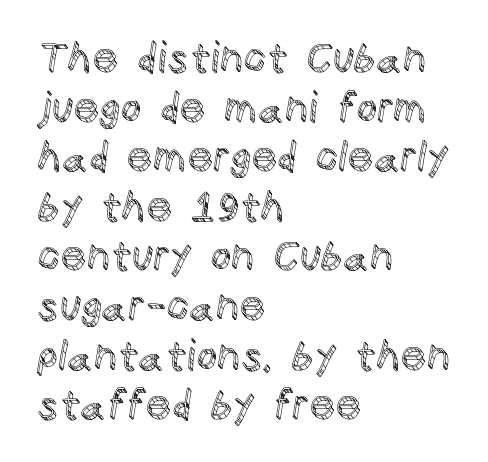
The gaps between neighbouring characters are ordinary and unremarkable. All the whitespace from short lines collects on the right. You could not count columns in this text — the font is proportionally spaced. Each row of text sits above clean, open space.
